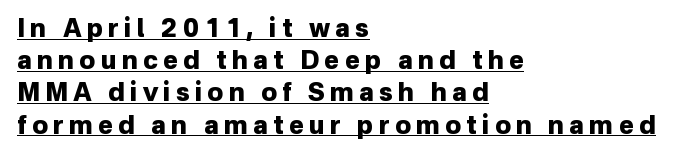
A classic flush-left, rag-right setting is used for this passage. One glance says typical: line gaps are just what's usual. These lines carry a lot of weight — the face is fully bold. You could only call the tracking loose — the letters float apart. In designer terms, the underline attribute is active on this setting. This is roman type, the default non-slanted kind.
